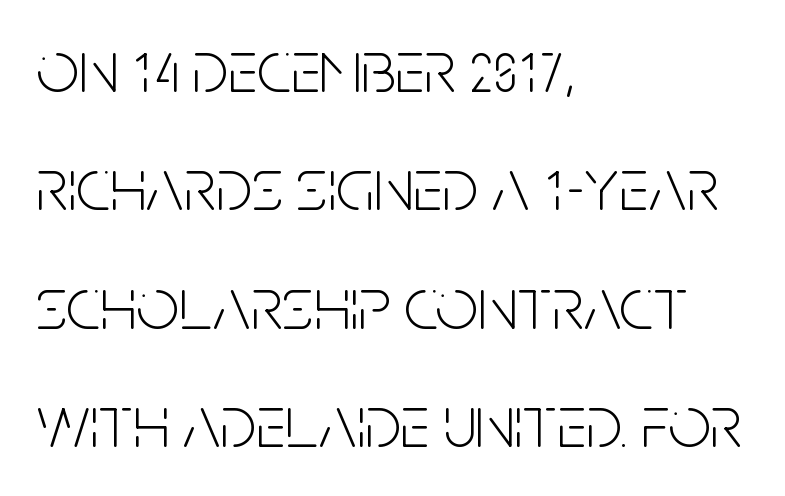
The image shows 75 px light, condensed sans-serif type, upright; set left-aligned, normal line spacing (1.58x), normal letter spacing, not underlined; low stroke contrast and a large x-height.
